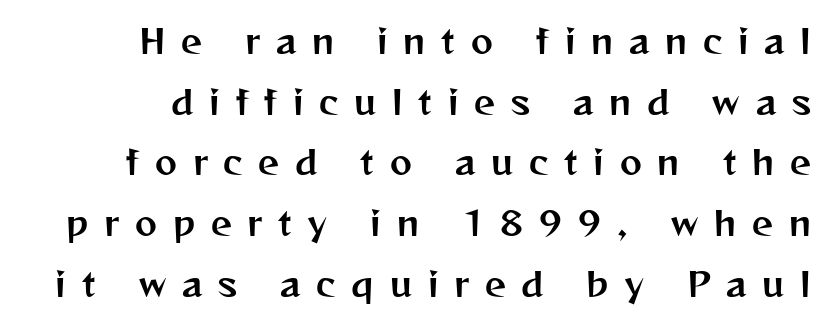
Q: Is the text italic (slanted)? A: No, it is upright.
Q: Is the typeface a serif or a sans-serif typeface? A: Sans-serif.
Q: Is the text underlined? A: No.
Q: Is the spacing between letters normal or unusually wide? A: Unusually wide.
Q: Width (condensed, normal, or wide)? A: Normal.
Q: Stroke contrast? A: Medium.
Q: x-height? A: Medium.
Q: Monospaced? A: No.
